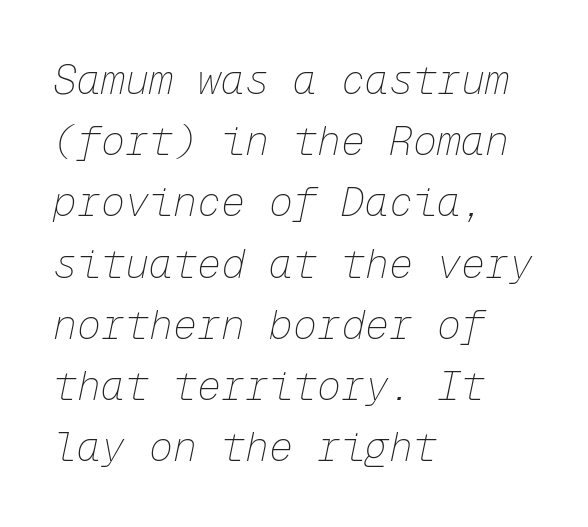
Q: Is the text bold? A: No.
Q: Is the text italic (slanted)? A: Yes, it leans right by about 12 degrees.
Q: Is the text underlined? A: No.
Q: How is the paragraph aligned? A: Left-aligned.
Q: Is the spacing between letters normal or unusually wide? A: Normal.
Q: Is the spacing between lines tight, normal or loose? A: Normal.
Q: Width (condensed, normal, or wide)? A: Normal.
Q: Stroke contrast? A: Low.
Q: x-height? A: Medium.
Q: Monospaced? A: Yes.
